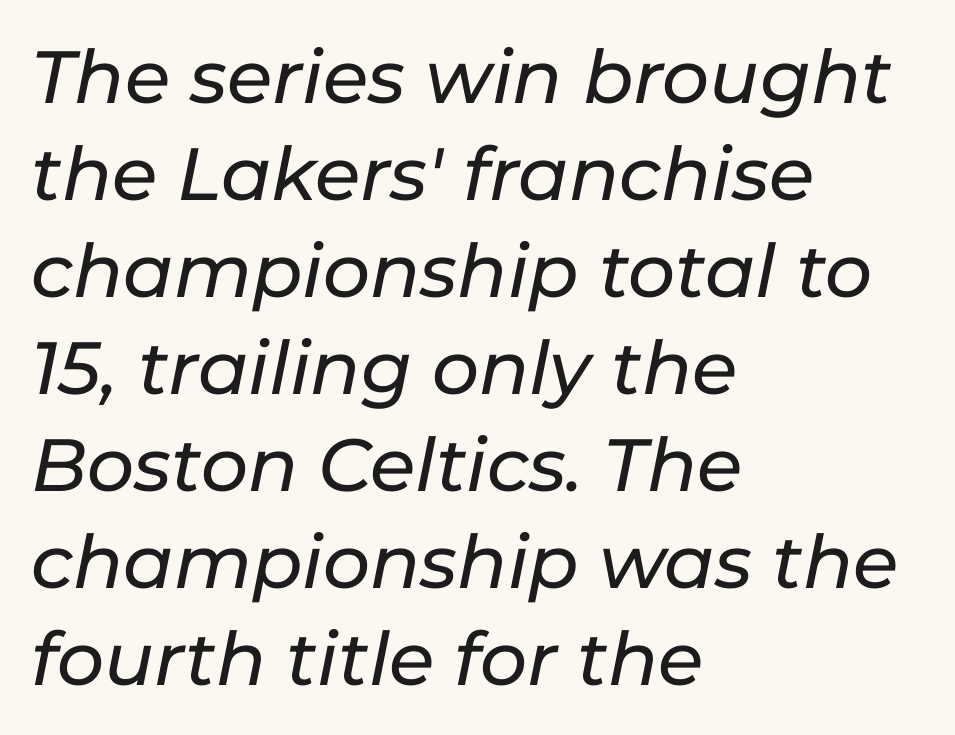
In CSS terms this would be text-align: left. The face used here is rendered with its standard letterfit. An italicized treatment has been applied to the whole sample. Is this a fixed-width face? No — the glyphs have proportional, varying widths.
